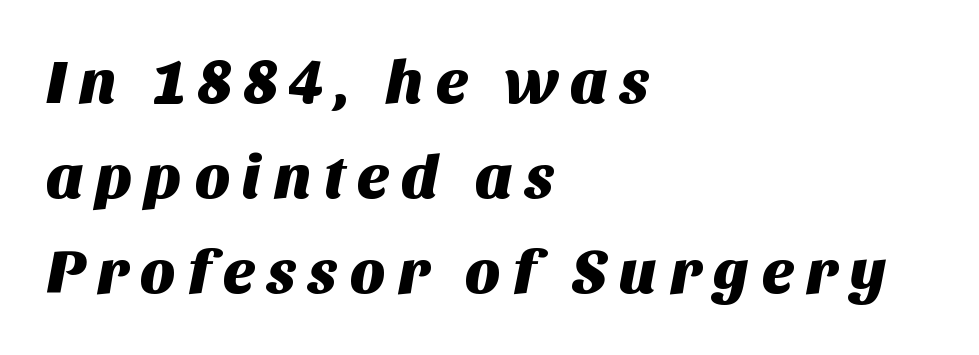
Quick note: underline off. Typographically, this falls in the sans-serif category. A typesetter would call this proportional, since set widths differ per character. Baseline-to-baseline distance is the conventional proportion of letter height.
